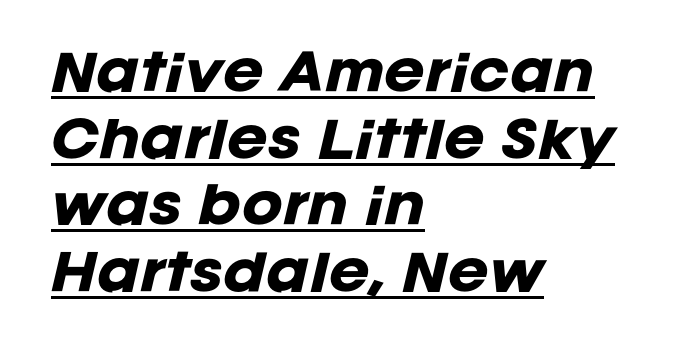
A full-strength bold gives these letters their thick strokes. The lettering is marked with a stroke running underneath it. A typesetter would mark this as italic. Do the characters align in a grid? No, the font is proportional. Caption: multi-line text, flush left, ragged right.
